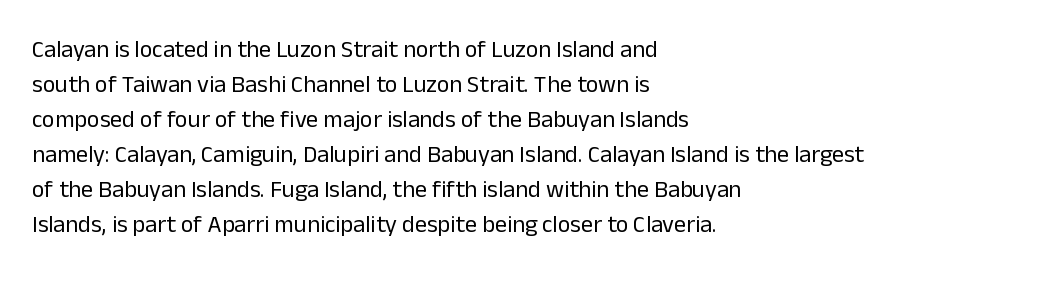
The image shows 24 px text type, upright; set left-aligned, normal line spacing (1.46x), normal letter spacing, not underlined.
